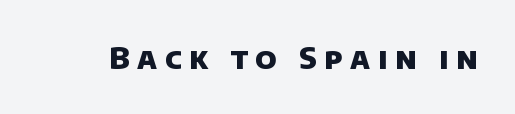
{"serif": "no", "bold": "yes", "weight": "heavy", "width": "normal", "stroke_contrast": "low", "x_height": "large", "monospaced": "no", "underline": "no", "letter_spacing": "wide", "letter_spacing_em": 0.25, "glyph_px": 30}
